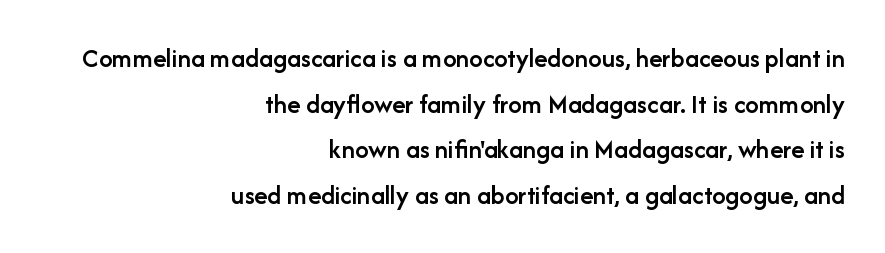
Underlining? Definitely not there. Regular leading. The lettering holds an erect, upright posture throughout. Caption: multi-line text, flush right, ragged left.
